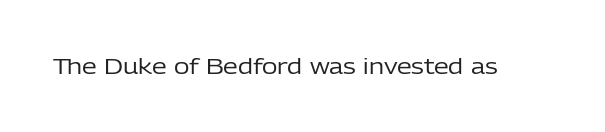
Q: Is the text bold? A: No.
Q: Is the text italic (slanted)? A: No, it is upright.
Q: Is the text underlined? A: No.
Q: Is the spacing between letters normal or unusually wide? A: Normal.
